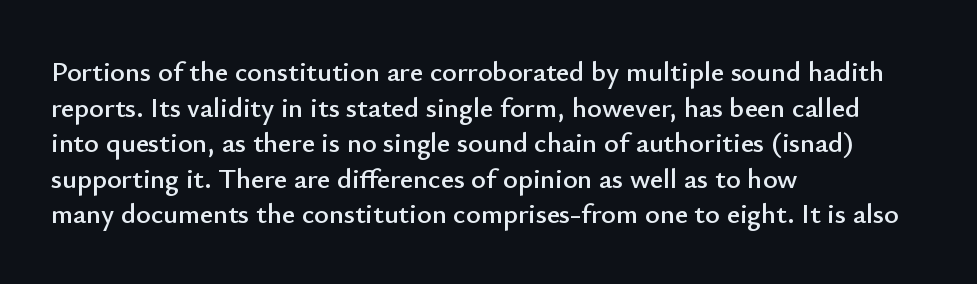
Q: Is the text italic (slanted)? A: No, it is upright.
Q: Is the typeface a serif or a sans-serif typeface? A: Sans-serif.
Q: Is the text underlined? A: No.
Q: How is the paragraph aligned? A: Left-aligned.
Q: Is the spacing between letters normal or unusually wide? A: Normal.
Q: Is the spacing between lines tight, normal or loose? A: Normal.
Q: Width (condensed, normal, or wide)? A: Normal.
Q: Stroke contrast? A: Low.
Q: x-height? A: Small.
Q: Monospaced? A: No.
